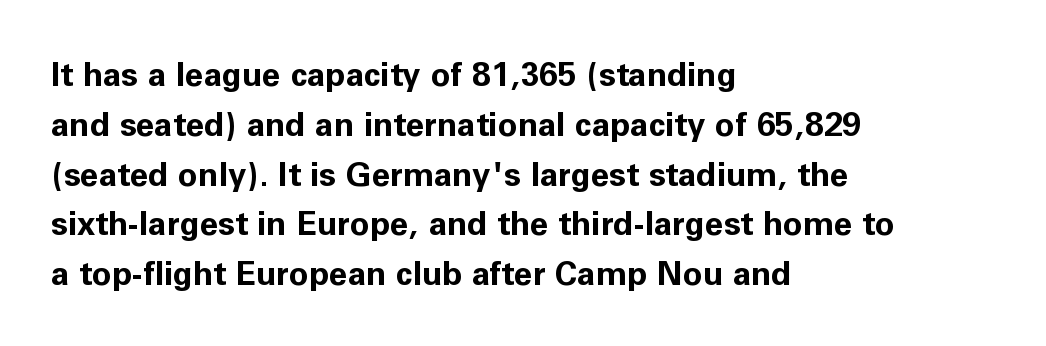
Q: Is the text bold? A: Yes.
Q: Is the text italic (slanted)? A: No, it is upright.
Q: Is the typeface a serif or a sans-serif typeface? A: Sans-serif.
Q: Is the text underlined? A: No.
Q: How is the paragraph aligned? A: Left-aligned.
Q: Is the spacing between letters normal or unusually wide? A: Normal.
Q: Is the spacing between lines tight, normal or loose? A: Normal.
Q: Width (condensed, normal, or wide)? A: Normal.
Q: Stroke contrast? A: Low.
Q: x-height? A: Medium.
Q: Monospaced? A: No.
